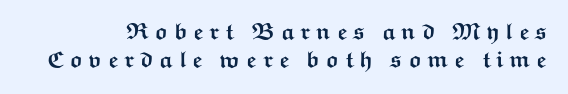
Q: Is the text bold? A: Yes.
Q: Is the text italic (slanted)? A: No, it is upright.
Q: Is the text underlined? A: No.
Q: Is the spacing between letters normal or unusually wide? A: Unusually wide.
